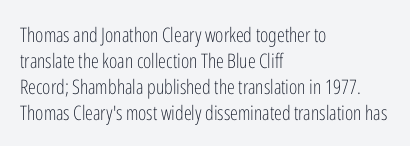
The image shows 20 px text type, upright; set left-aligned, normal line spacing (1.3x), normal letter spacing, not underlined.
